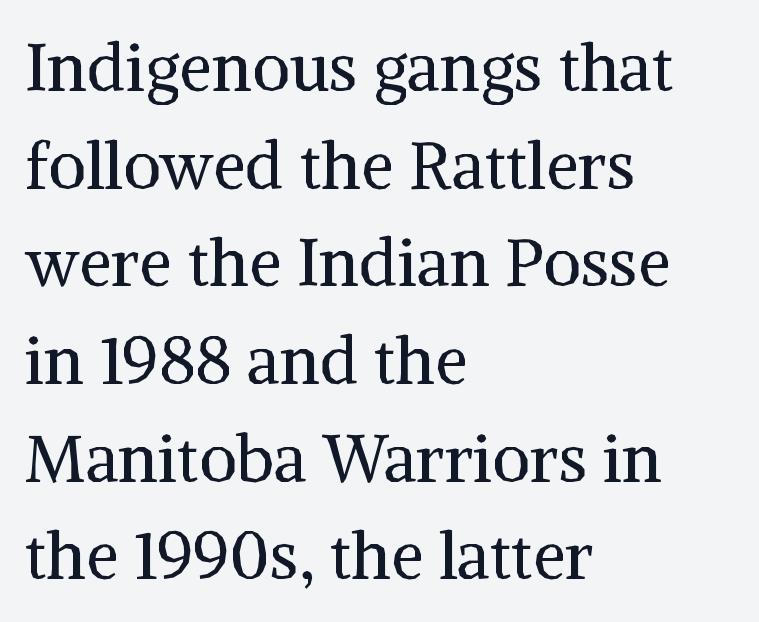
This is roman type, the default non-slanted kind. Each stroke keeps to a modest, everyday thickness or less. Words float on clear page, feet unadorned. Caption: standard tracking, unaltered. Alignment: flush left.
